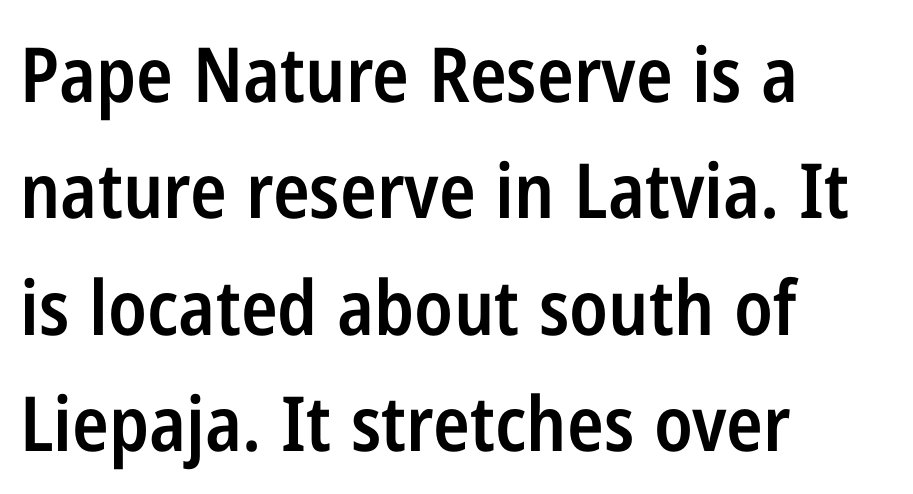
The image shows 76 px semibold, condensed sans-serif type, upright; set left-aligned, normal line spacing (1.53x), normal letter spacing, not underlined; low stroke contrast and a medium x-height.
